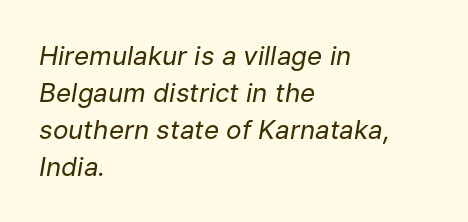
{"italic": "yes", "lean": "right", "slant_degrees": 9, "bold": "no", "underline": "no", "align": "left", "line_spacing": "normal", "line_spacing_ratio": 1.42, "letter_spacing": "normal", "letter_spacing_em": 0.0, "glyph_px": 26}
